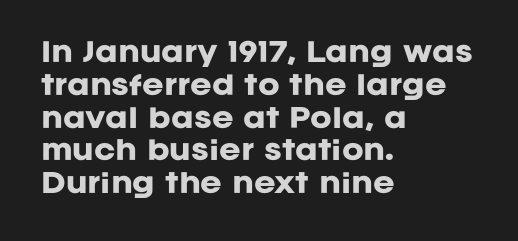
The image shows 26 px bold type, upright; set left-aligned, normal line spacing (1.26x), normal letter spacing, not underlined.
